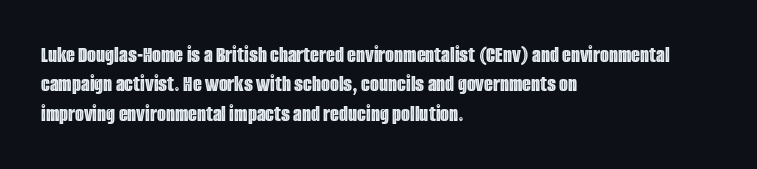
Q: Is the text italic (slanted)? A: No, it is upright.
Q: Is the text underlined? A: No.
Q: How is the paragraph aligned? A: Left-aligned.
Q: Is the spacing between letters normal or unusually wide? A: Normal.
Q: Is the spacing between lines tight, normal or loose? A: Normal.
